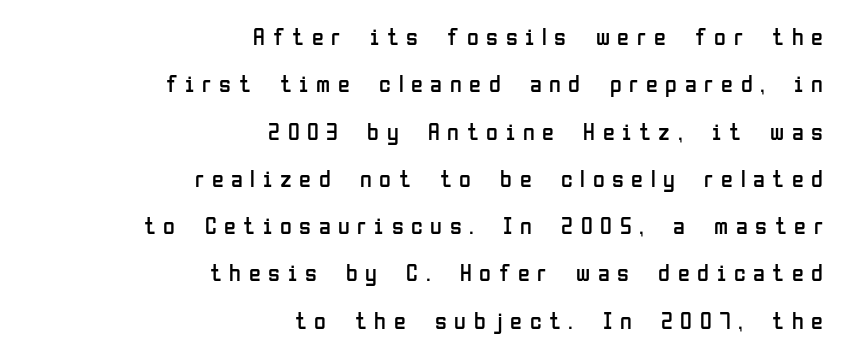
Q: Is the text bold? A: No.
Q: Is the text italic (slanted)? A: No, it is upright.
Q: Is the text underlined? A: No.
Q: How is the paragraph aligned? A: Right-aligned.
Q: Is the spacing between letters normal or unusually wide? A: Unusually wide.
Q: Is the spacing between lines tight, normal or loose? A: Loose.
